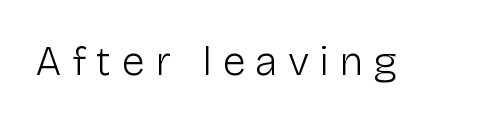
The image shows 42 px light sans-serif type, upright; set unusually wide letter spacing (+0.24 em), not underlined; low stroke contrast and a medium x-height.
